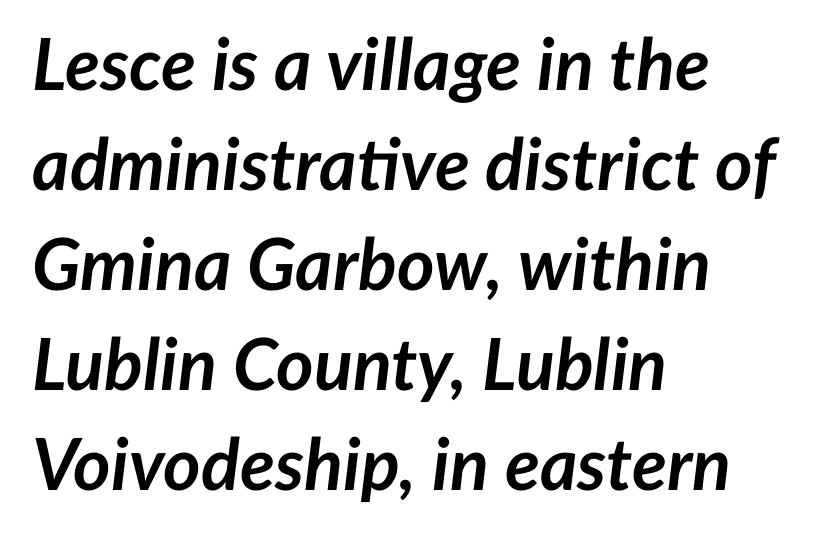
Q: Is the text bold? A: Yes.
Q: Is the text italic (slanted)? A: Yes, it leans right by about 7 degrees.
Q: Is the text underlined? A: No.
Q: How is the paragraph aligned? A: Left-aligned.
Q: Is the spacing between letters normal or unusually wide? A: Normal.
Q: Is the spacing between lines tight, normal or loose? A: Normal.
Q: Width (condensed, normal, or wide)? A: Normal.
Q: Stroke contrast? A: Low.
Q: x-height? A: Medium.
Q: Monospaced? A: No.
